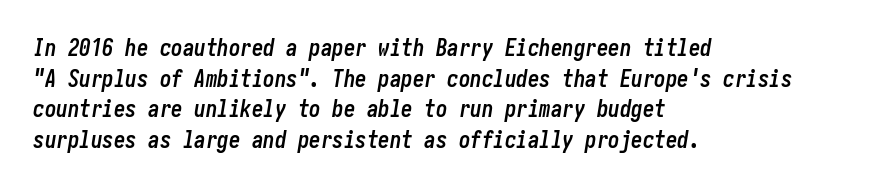
Q: Is the text bold? A: Yes.
Q: Is the text italic (slanted)? A: Yes, it leans right by about 10 degrees.
Q: Is the text underlined? A: No.
Q: How is the paragraph aligned? A: Left-aligned.
Q: Is the spacing between letters normal or unusually wide? A: Normal.
Q: Is the spacing between lines tight, normal or loose? A: Normal.
